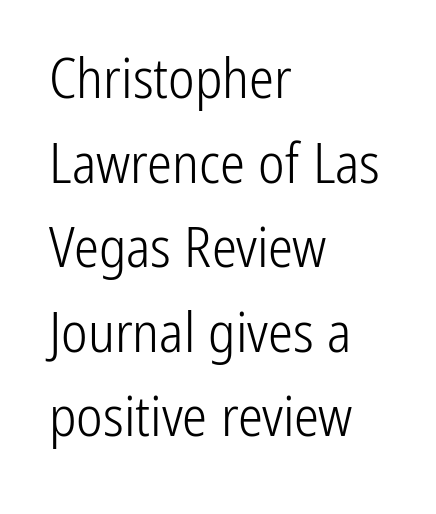
{"serif": "no", "italic": "no", "bold": "no", "weight": "light", "width": "condensed", "stroke_contrast": "low", "x_height": "medium", "monospaced": "no", "underline": "no", "align": "left", "line_spacing": "normal", "line_spacing_ratio": 1.51, "letter_spacing": "normal", "letter_spacing_em": 0.0, "glyph_px": 56}
